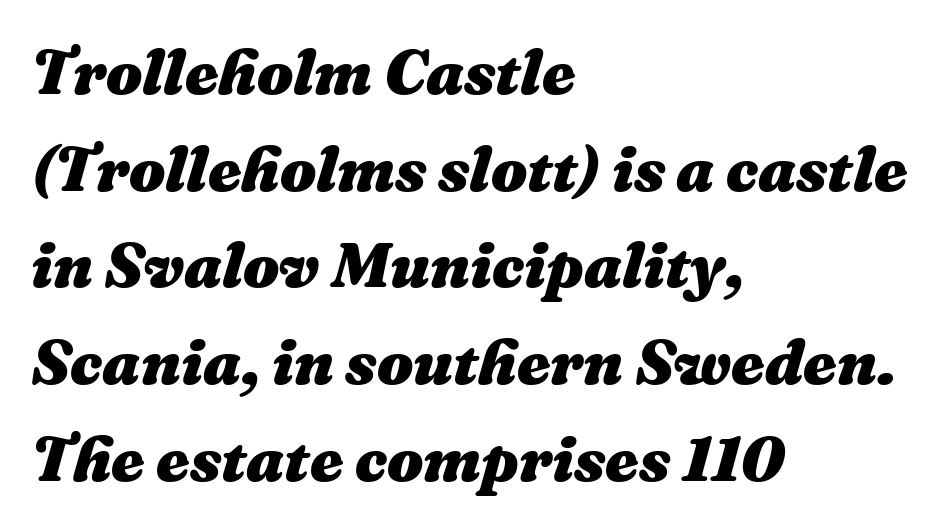
{"italic": "yes", "lean": "right", "slant_degrees": 16, "bold": "yes", "weight": "heavy", "width": "normal", "stroke_contrast": "medium", "x_height": "medium", "monospaced": "no", "underline": "no", "align": "left", "line_spacing": "normal", "line_spacing_ratio": 1.51, "letter_spacing": "normal", "letter_spacing_em": 0.0, "glyph_px": 64}
